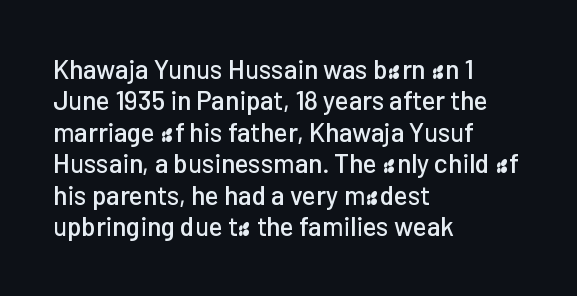
The image shows 26 px text type, upright; set left-aligned, line spacing 1.21x, normal letter spacing, not underlined.
